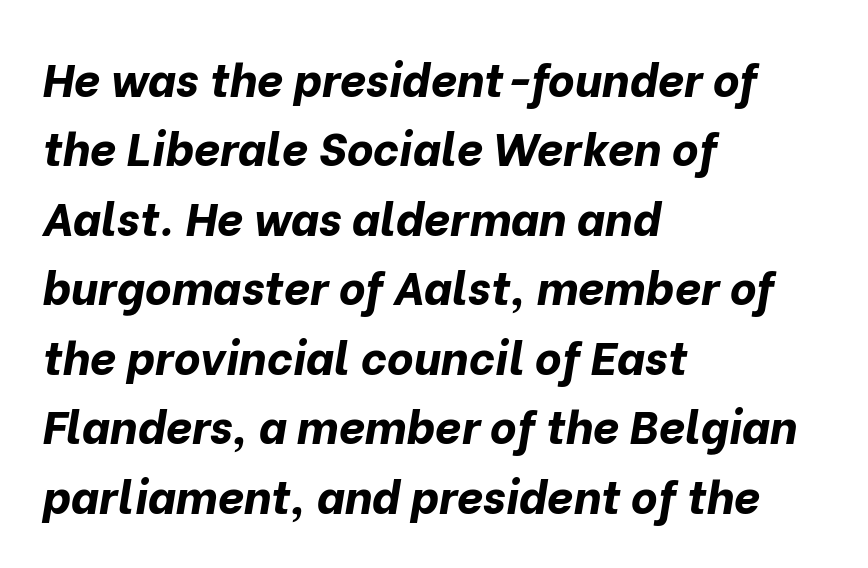
Q: Is the text bold? A: Yes.
Q: Is the text italic (slanted)? A: Yes, it leans right by about 10 degrees.
Q: Is the text underlined? A: No.
Q: How is the paragraph aligned? A: Left-aligned.
Q: Is the spacing between letters normal or unusually wide? A: Normal.
Q: Is the spacing between lines tight, normal or loose? A: Normal.
Q: Width (condensed, normal, or wide)? A: Normal.
Q: Stroke contrast? A: Low.
Q: x-height? A: Medium.
Q: Monospaced? A: No.
